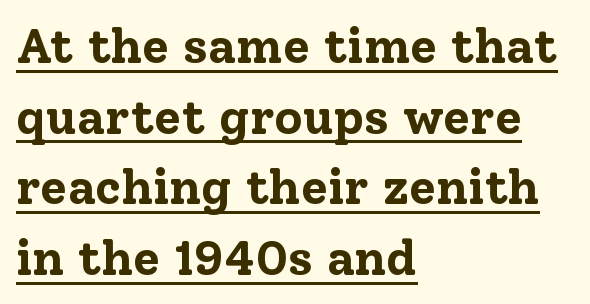
{"serif": "yes", "italic": "no", "bold": "yes", "weight": "bold", "width": "normal", "stroke_contrast": "low", "x_height": "medium", "monospaced": "no", "underline": "yes", "align": "left", "line_spacing": "normal", "line_spacing_ratio": 1.44, "letter_spacing": "normal", "letter_spacing_em": 0.0, "glyph_px": 49}
